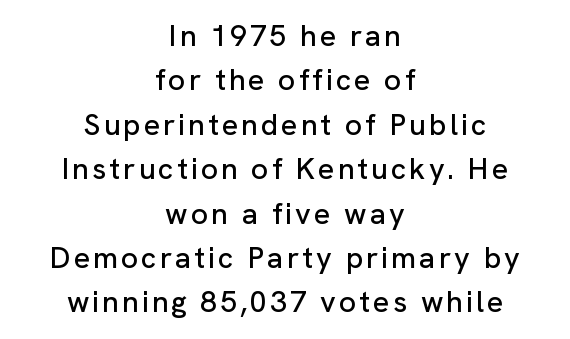
Q: Is the text italic (slanted)? A: No, it is upright.
Q: Is the typeface a serif or a sans-serif typeface? A: Sans-serif.
Q: Is the text underlined? A: No.
Q: How is the paragraph aligned? A: Centered.
Q: Is the spacing between lines tight, normal or loose? A: Normal.
Q: Width (condensed, normal, or wide)? A: Normal.
Q: Stroke contrast? A: Low.
Q: x-height? A: Medium.
Q: Monospaced? A: No.
